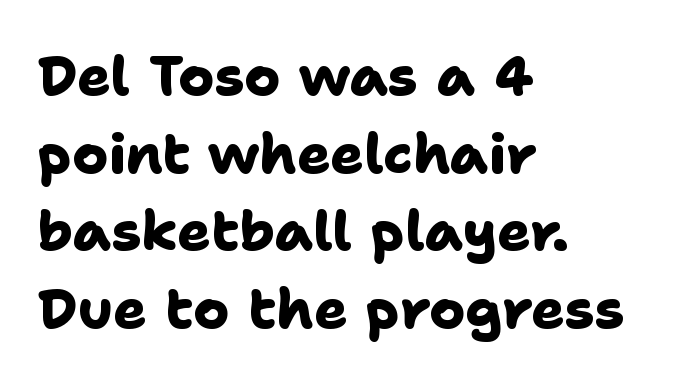
Q: Is the text bold? A: Yes.
Q: Is the typeface a serif or a sans-serif typeface? A: Sans-serif.
Q: Is the text underlined? A: No.
Q: How is the paragraph aligned? A: Left-aligned.
Q: Is the spacing between letters normal or unusually wide? A: Normal.
Q: Is the spacing between lines tight, normal or loose? A: Normal.
Q: Width (condensed, normal, or wide)? A: Normal.
Q: Stroke contrast? A: Low.
Q: x-height? A: Medium.
Q: Monospaced? A: No.
